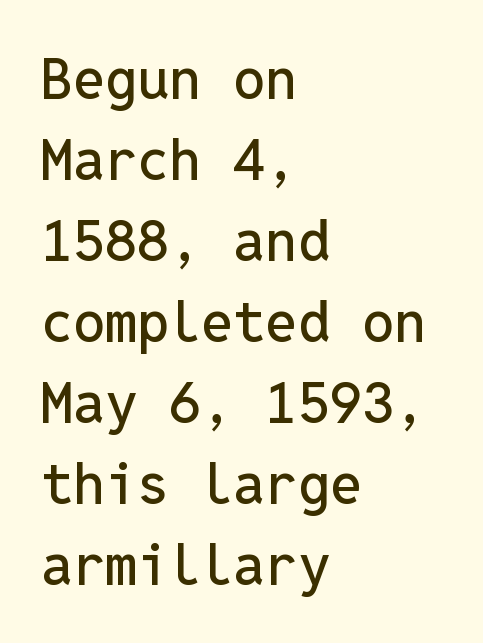
Q: Is the text italic (slanted)? A: No, it is upright.
Q: Is the typeface a serif or a sans-serif typeface? A: Sans-serif.
Q: Is the text underlined? A: No.
Q: How is the paragraph aligned? A: Left-aligned.
Q: Is the spacing between letters normal or unusually wide? A: Normal.
Q: Is the spacing between lines tight, normal or loose? A: Normal.
Q: Width (condensed, normal, or wide)? A: Normal.
Q: Stroke contrast? A: Low.
Q: x-height? A: Medium.
Q: Monospaced? A: Yes.
